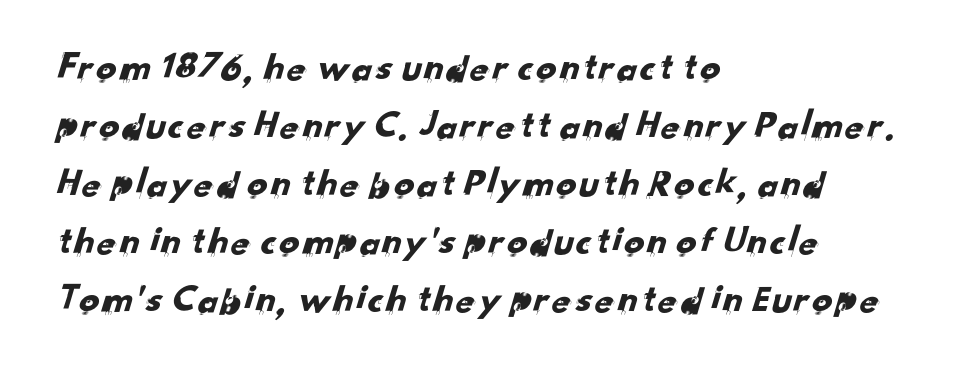
{"serif": "no", "width": "normal", "stroke_contrast": "low", "x_height": "small", "monospaced": "no", "underline": "no", "align": "left", "line_spacing": "normal", "line_spacing_ratio": 1.45, "letter_spacing": "normal", "letter_spacing_em": 0.0, "glyph_px": 40}
